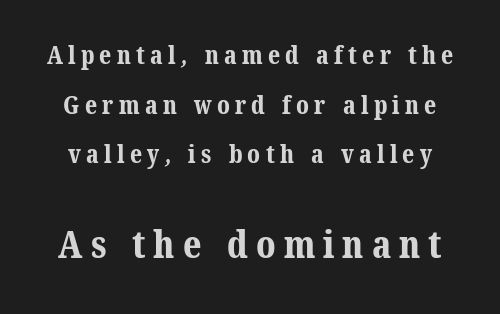
Q: Is the text bold? A: Yes.
Q: Is the typeface a serif or a sans-serif typeface? A: Serif.
Q: Is the text underlined? A: No.
Q: Is the spacing between letters normal or unusually wide? A: Unusually wide.
Q: Is the spacing between lines tight, normal or loose? A: Loose.
Q: Which block of text is set in a larger size, the first (top) or the second (bottom)? A: The second (bottom) one.
Q: Width (condensed, normal, or wide)? A: Normal.
Q: Stroke contrast? A: Medium.
Q: x-height? A: Medium.
Q: Monospaced? A: No.
